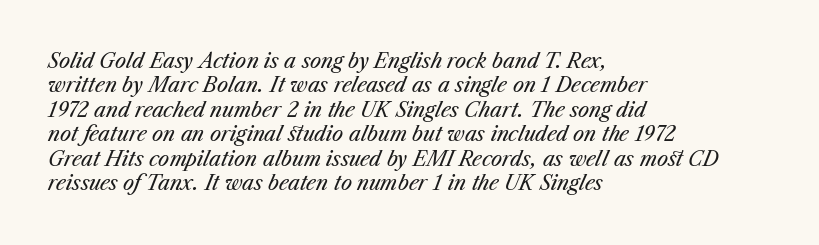
{"italic": "yes", "lean": "right", "slant_degrees": 23, "bold": "no", "underline": "no", "align": "left", "line_spacing_ratio": 1.22, "letter_spacing": "normal", "letter_spacing_em": 0.0, "glyph_px": 20}
